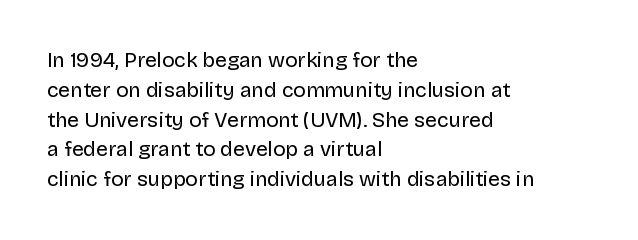
Quick note: interline space is typical. Nothing unusual about the tracking: characters are spaced as the font intends. Unmarked baselines from the first word to the last. No italicization has been applied; the sample stays upright.
